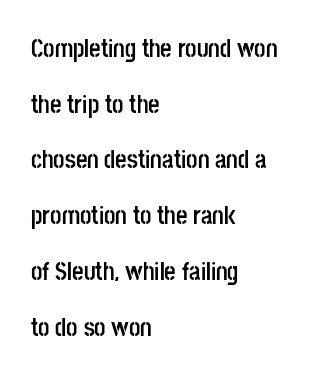
{"italic": "no", "bold": "yes", "underline": "no", "align": "left", "line_spacing": "loose", "line_spacing_ratio": 2.23, "letter_spacing": "normal", "letter_spacing_em": 0.0, "glyph_px": 25}
